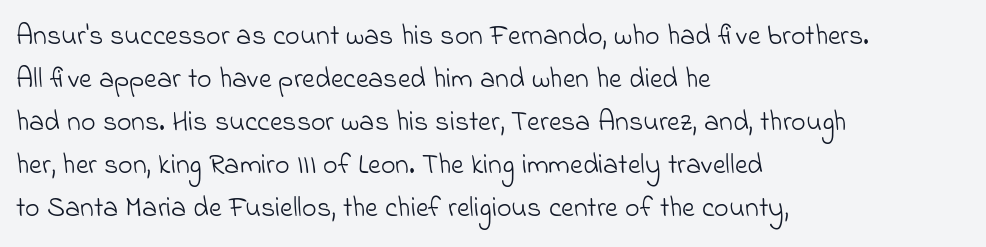
Q: Is the text bold? A: No.
Q: Is the typeface a serif or a sans-serif typeface? A: Sans-serif.
Q: Is the text underlined? A: No.
Q: How is the paragraph aligned? A: Left-aligned.
Q: Is the spacing between letters normal or unusually wide? A: Normal.
Q: Is the spacing between lines tight, normal or loose? A: Normal.
Q: Width (condensed, normal, or wide)? A: Normal.
Q: Stroke contrast? A: Low.
Q: x-height? A: Small.
Q: Monospaced? A: No.
